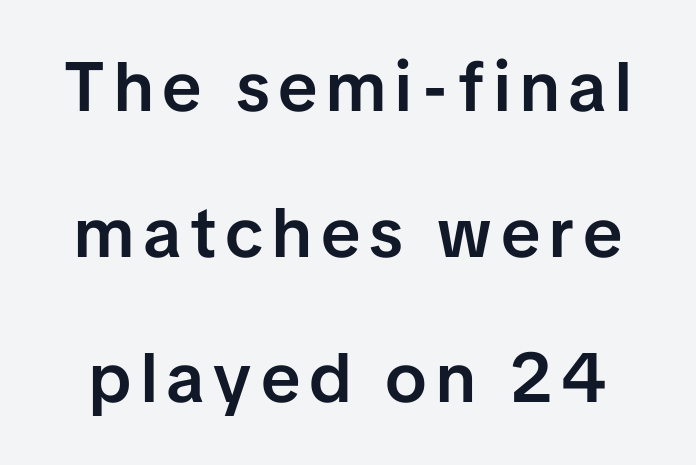
Q: Is the text bold? A: Semi-bold.
Q: Is the text italic (slanted)? A: No, it is upright.
Q: Is the typeface a serif or a sans-serif typeface? A: Sans-serif.
Q: Is the text underlined? A: No.
Q: Is the spacing between lines tight, normal or loose? A: Loose.
Q: Width (condensed, normal, or wide)? A: Normal.
Q: Stroke contrast? A: Low.
Q: x-height? A: Medium.
Q: Monospaced? A: No.
